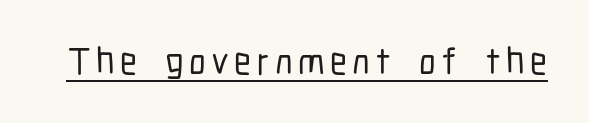
The image shows 38 px condensed sans-serif type, upright; set underlined; low stroke contrast and a medium x-height.
